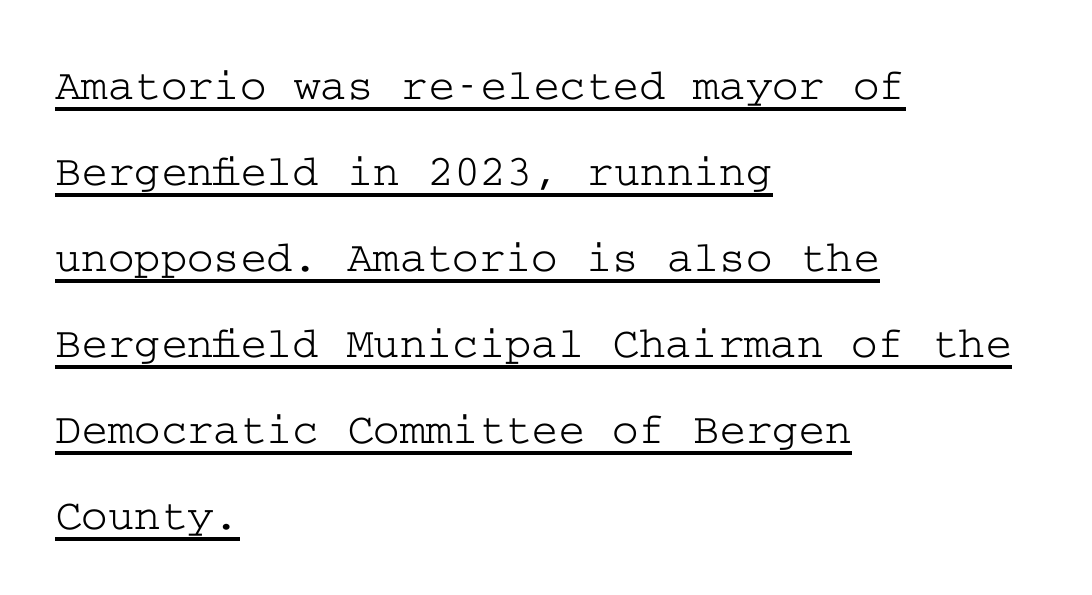
Every character sits straight up, as roman type does. This rendering employs a face with finishing strokes, i.e., a serif. All the whitespace from short lines collects on the right. A continuous stroke trails under the words, as in a hyperlink. The type is set solid horizontally, with unmodified tracking.
